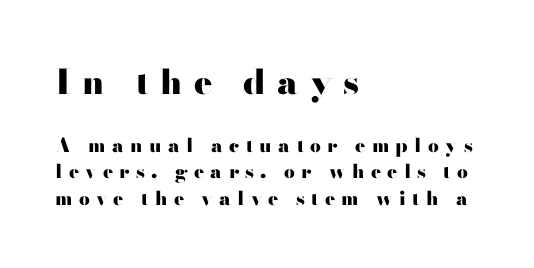
Q: Is the text bold? A: Yes.
Q: Is the text italic (slanted)? A: No, it is upright.
Q: Is the typeface a serif or a sans-serif typeface? A: Sans-serif.
Q: Is the text underlined? A: No.
Q: How is the paragraph aligned? A: Left-aligned.
Q: Is the spacing between letters normal or unusually wide? A: Unusually wide.
Q: Is the spacing between lines tight, normal or loose? A: Normal.
Q: Which block of text is set in a larger size, the first (top) or the second (bottom)? A: The first (top) one.
Q: Width (condensed, normal, or wide)? A: Wide.
Q: Stroke contrast? A: High.
Q: x-height? A: Small.
Q: Monospaced? A: No.
